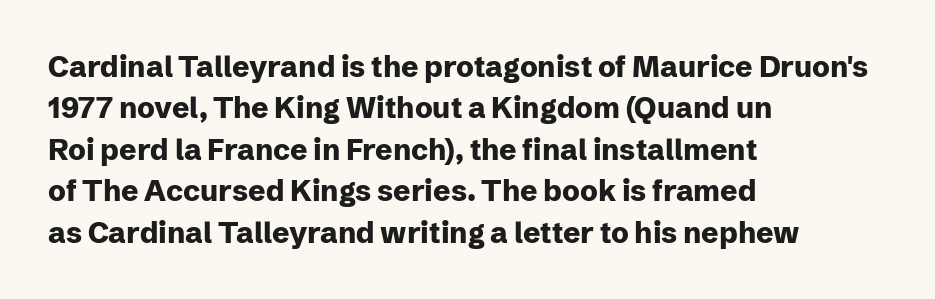
Examine the stroke ends and you'll find no serifs. The letters stand straight up with perfectly vertical stems. On the weight axis this lands at bold, roughly 700. Note the varied advance widths — an 'i' is clearly narrower than an 'm'. Typeset ragged right — the left edge is the straight one. Anything drawn beneath the words? Only blank space.
